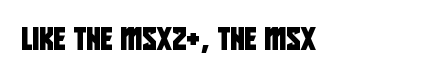
Each word holds together tightly as a unit, with standard inter-letter gaps. Beneath every word, the page is bare. These lines stack with their left ends in a neat column.
